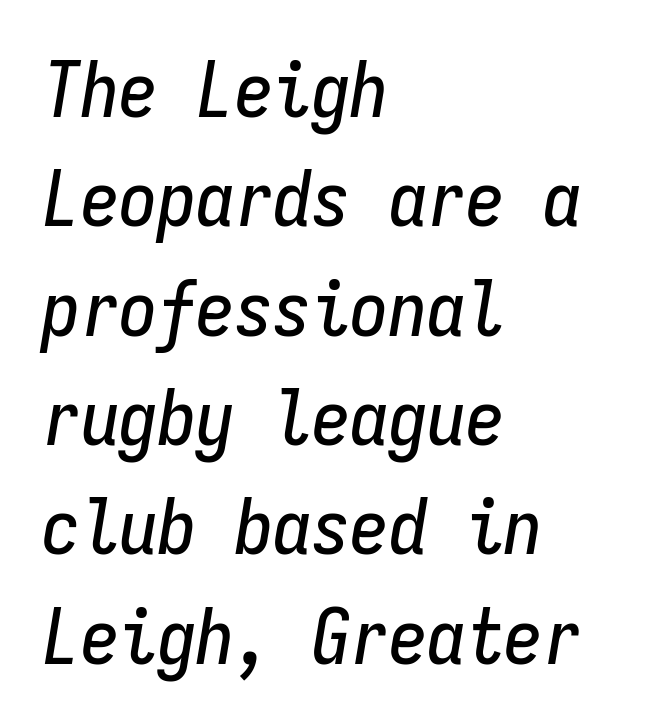
The image shows 77 px condensed type, italic (leaning right), monospaced; set left-aligned, normal line spacing (1.42x), normal letter spacing, not underlined; low stroke contrast and a medium x-height.
